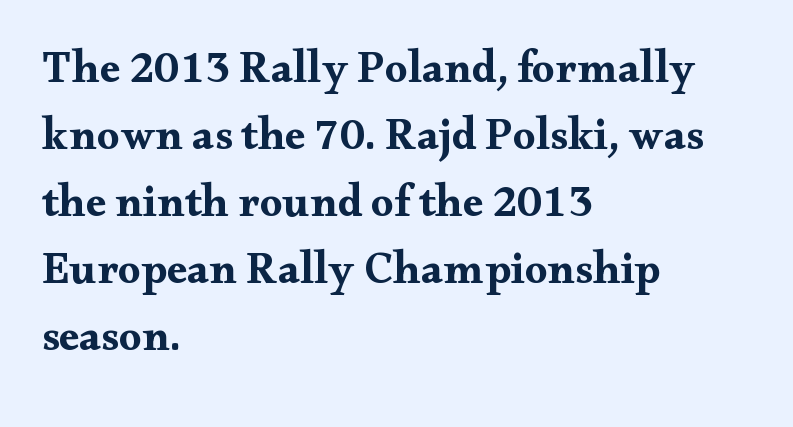
The image shows 45 px bold, wide serif type, upright; set left-aligned, normal line spacing (1.49x), normal letter spacing, not underlined; medium stroke contrast and a small x-height.
